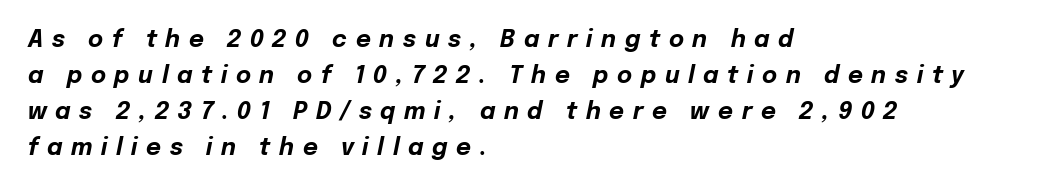
{"italic": "yes", "lean": "right", "slant_degrees": 12, "bold": "yes", "underline": "no", "align": "left", "line_spacing": "normal", "line_spacing_ratio": 1.57, "letter_spacing": "wide", "letter_spacing_em": 0.38, "glyph_px": 23}
